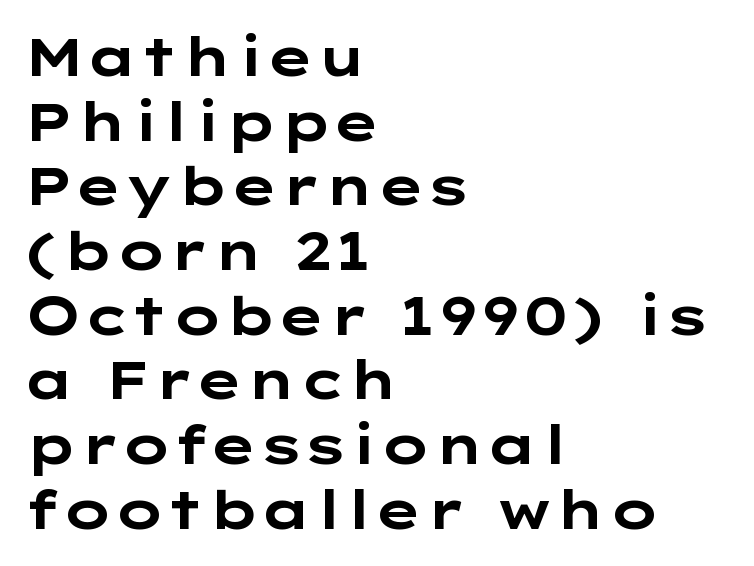
The paragraph has a hard left edge and a soft right edge. Pretty heavy lettering here — definitely bold. Decoration check: the copy has no underline. A typesetter would call this zero additional tracking. To sum up the face: it is a sans, with no serifs.
